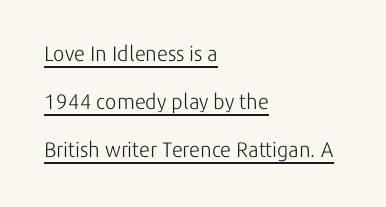
{"italic": "no", "bold": "no", "underline": "yes", "align": "left", "line_spacing": "loose", "line_spacing_ratio": 2.29, "letter_spacing": "normal", "letter_spacing_em": 0.0, "glyph_px": 21}
